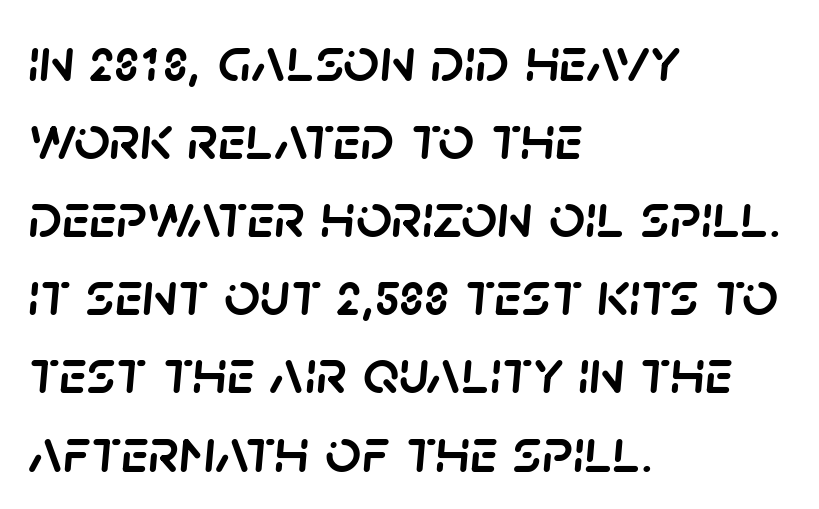
{"italic": "yes", "lean": "right", "slant_degrees": 5, "width": "normal", "stroke_contrast": "low", "x_height": "large", "monospaced": "no", "underline": "no", "align": "left", "line_spacing_ratio": 1.24, "letter_spacing": "normal", "letter_spacing_em": 0.0, "glyph_px": 63}
